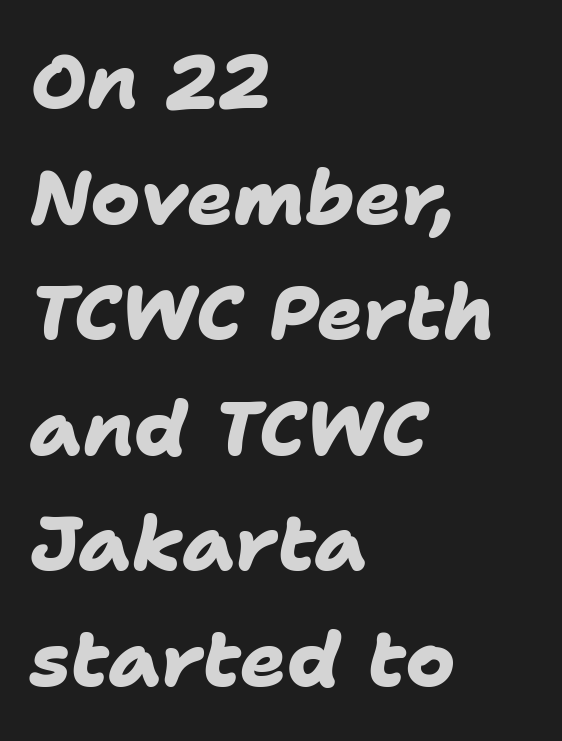
Casual observation: everything's shoved over to the left. Reading down the column, the eye jumps a familiar distance to each next line. The face used here is a sans, in the tradition of grotesques and geometrics. Only glyphs here, with clear space below each row.
